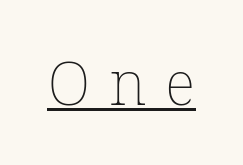
Q: Is the text bold? A: No.
Q: Is the text italic (slanted)? A: No, it is upright.
Q: Is the text underlined? A: Yes.
Q: Is the spacing between letters normal or unusually wide? A: Unusually wide.
Q: Width (condensed, normal, or wide)? A: Normal.
Q: Stroke contrast? A: Low.
Q: x-height? A: Medium.
Q: Monospaced? A: No.
